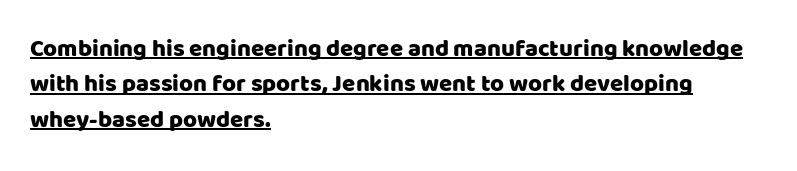
The image shows 24 px text type, upright; set left-aligned, normal line spacing (1.47x), normal letter spacing, underlined.
